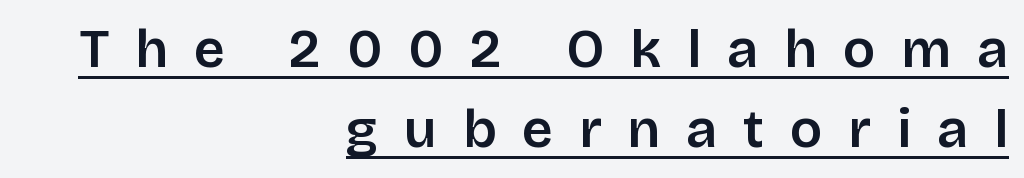
The image shows 54 px sans-serif type, upright; set right-aligned, normal line spacing (1.48x), unusually wide letter spacing (+0.48 em), underlined; low stroke contrast and a large x-height.
